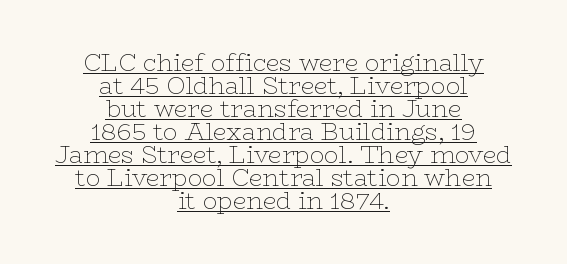
The lettering stays uniformly vertical, giving the passage a roman look. Look at the tracking — it's just the regular setting, nothing added. Beneath each row of characters lies a ruled line. A centered setting, common on invitations and titles, is used for this passage.
